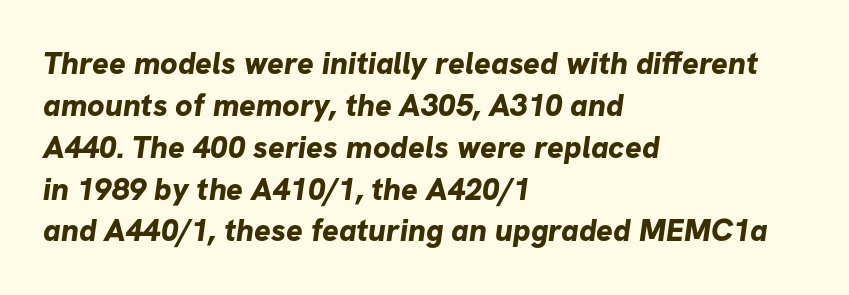
The image shows 31 px bold sans-serif type; set left-aligned, normal line spacing (1.35x), normal letter spacing, not underlined; low stroke contrast and a medium x-height.
